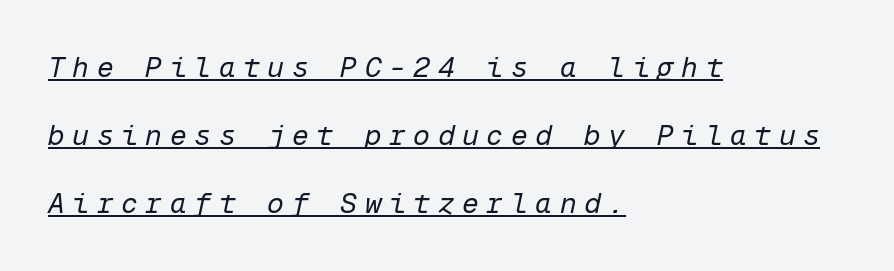
The letters are spread apart with noticeably loose tracking. These lines were composed using italics. Looks like terminal output: every glyph gets an equal slot. These lines stack with their left ends in a neat column.
